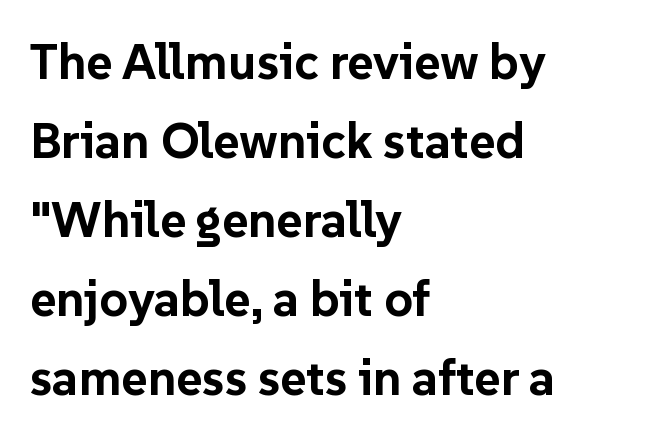
{"serif": "no", "italic": "no", "bold": "yes", "weight": "bold", "width": "normal", "stroke_contrast": "low", "x_height": "medium", "monospaced": "no", "underline": "no", "align": "left", "line_spacing": "normal", "line_spacing_ratio": 1.58, "letter_spacing": "normal", "letter_spacing_em": 0.0, "glyph_px": 50}
